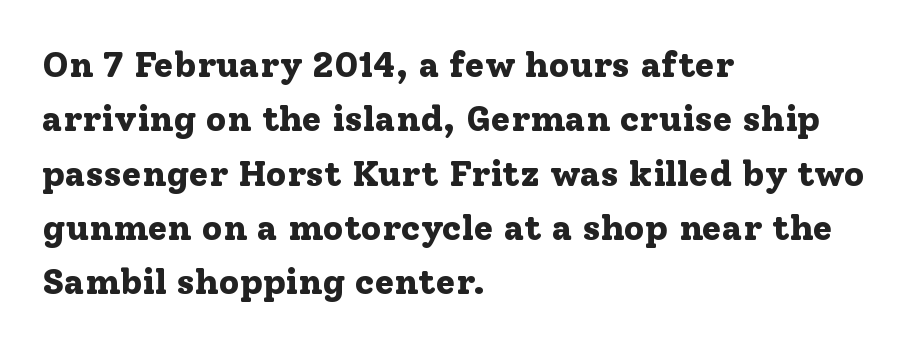
The image shows 36 px bold serif type, upright; set left-aligned, normal line spacing (1.51x), normal letter spacing, not underlined; low stroke contrast and a medium x-height.
